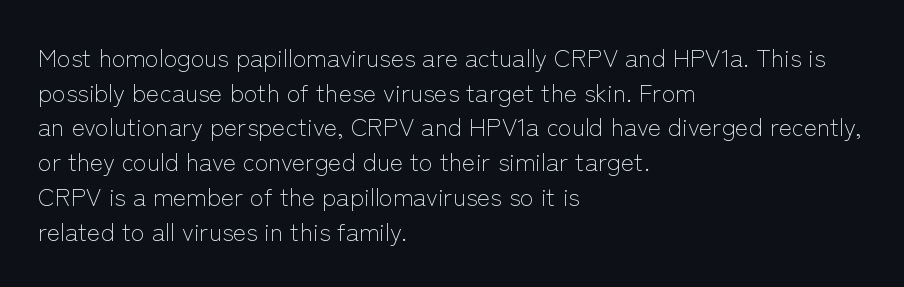
The letters stand straight up with perfectly vertical stems. The typesetter chose a ragged-right arrangement here. What's the leading like? Ordinary, nothing unusual. Nothing unusual about the tracking: characters are spaced as the font intends. Is the stroke heavy? The answer is a plain regular-or-lighter.
